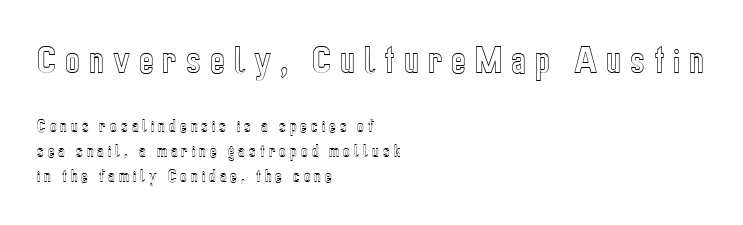
{"italic": "no", "width": "condensed", "x_height": "medium", "monospaced": "no", "underline": "no", "align": "left", "line_spacing_ratio": 1.76, "letter_spacing": "wide", "letter_spacing_em": 0.29, "larger_block": "first", "size_ratio": 2.21, "glyph_px": 31}
